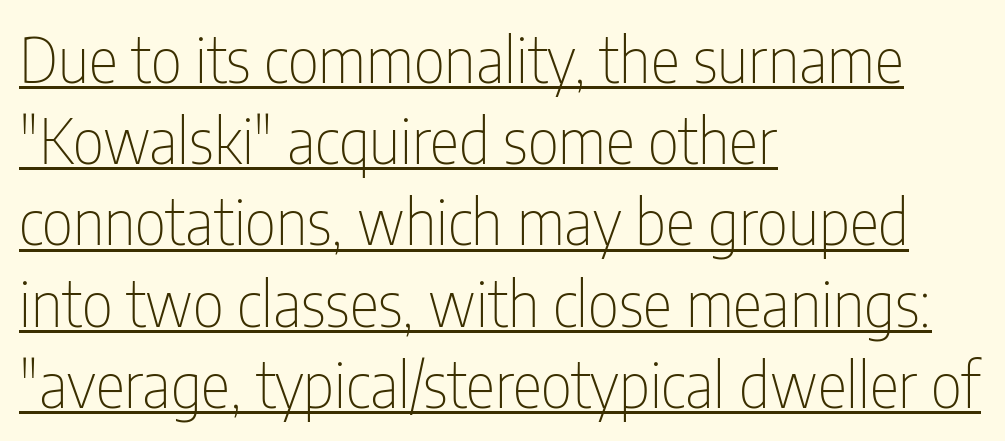
Q: Is the text bold? A: No.
Q: Is the text italic (slanted)? A: No, it is upright.
Q: Is the typeface a serif or a sans-serif typeface? A: Sans-serif.
Q: Is the text underlined? A: Yes.
Q: How is the paragraph aligned? A: Left-aligned.
Q: Is the spacing between letters normal or unusually wide? A: Normal.
Q: Is the spacing between lines tight, normal or loose? A: Normal.
Q: Width (condensed, normal, or wide)? A: Condensed.
Q: Stroke contrast? A: Low.
Q: x-height? A: Medium.
Q: Monospaced? A: No.
